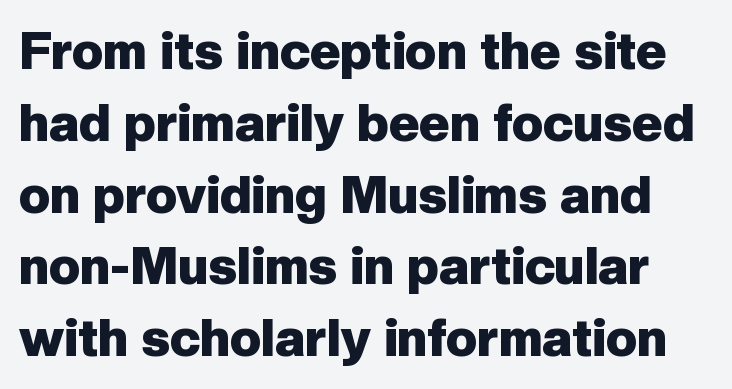
The image shows 52 px heavy sans-serif type, upright; set normal line spacing (1.38x), normal letter spacing, not underlined; low stroke contrast and a medium x-height.
